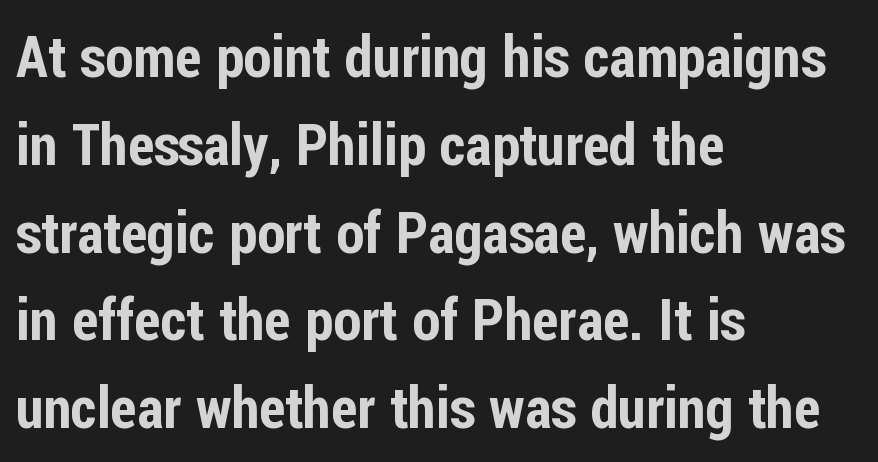
The image shows 57 px condensed sans-serif type, upright; set left-aligned, normal line spacing (1.54x), normal letter spacing, not underlined; low stroke contrast and a medium x-height.
